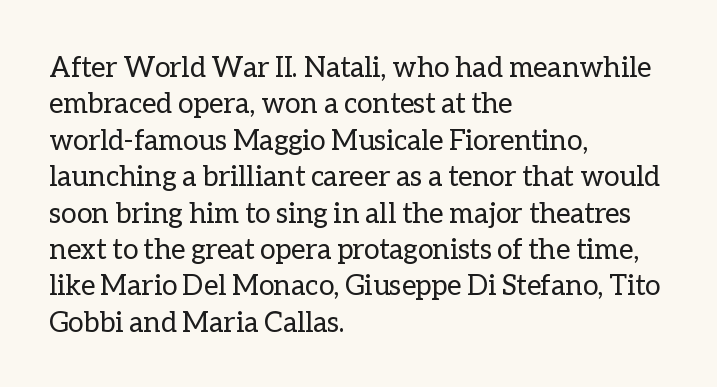
Q: Is the text bold? A: No.
Q: Is the text italic (slanted)? A: No, it is upright.
Q: Is the text underlined? A: No.
Q: How is the paragraph aligned? A: Left-aligned.
Q: Is the spacing between letters normal or unusually wide? A: Normal.
Q: Is the spacing between lines tight, normal or loose? A: Normal.
Q: Width (condensed, normal, or wide)? A: Normal.
Q: Stroke contrast? A: Low.
Q: x-height? A: Medium.
Q: Monospaced? A: No.
